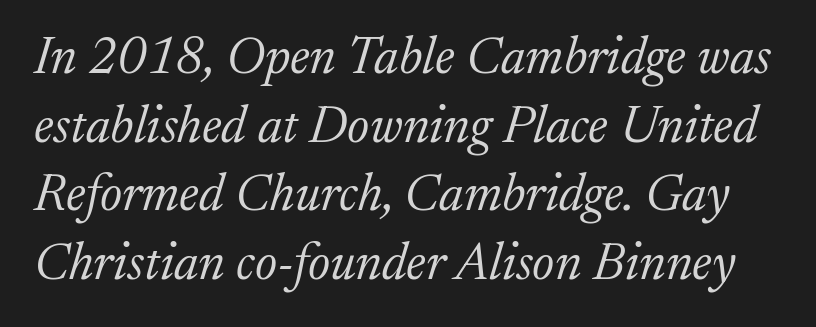
{"serif": "yes", "italic": "yes", "lean": "right", "slant_degrees": 17, "bold": "no", "weight": "light", "width": "normal", "stroke_contrast": "low", "x_height": "medium", "monospaced": "no", "underline": "no", "line_spacing": "normal", "line_spacing_ratio": 1.32, "letter_spacing": "normal", "letter_spacing_em": 0.0, "glyph_px": 52}
